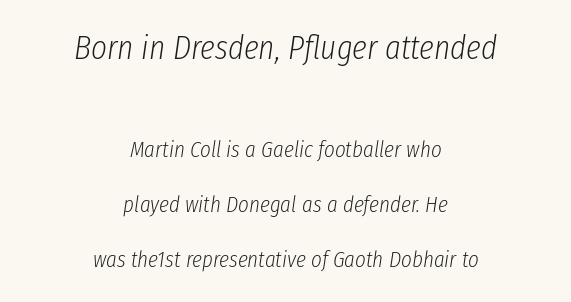
{"italic": "yes", "lean": "right", "slant_degrees": 8, "bold": "no", "weight": "light", "width": "condensed", "stroke_contrast": "low", "x_height": "medium", "monospaced": "no", "underline": "no", "align": "center", "line_spacing": "loose", "line_spacing_ratio": 2.39, "letter_spacing": "normal", "letter_spacing_em": 0.0, "larger_block": "first", "size_ratio": 1.48, "glyph_px": 34}
